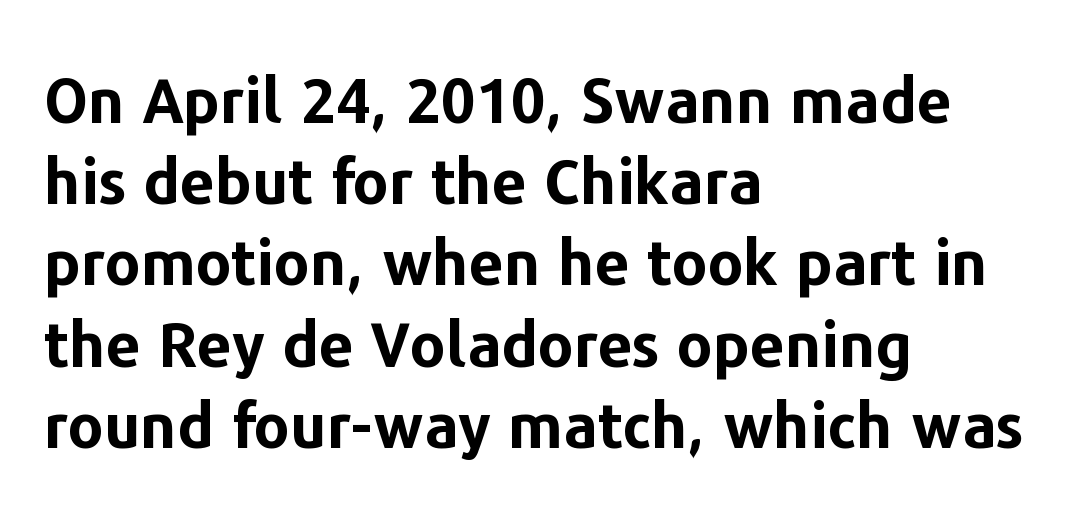
Q: Is the text bold? A: Yes.
Q: Is the text italic (slanted)? A: No, it is upright.
Q: Is the typeface a serif or a sans-serif typeface? A: Sans-serif.
Q: Is the text underlined? A: No.
Q: How is the paragraph aligned? A: Left-aligned.
Q: Is the spacing between letters normal or unusually wide? A: Normal.
Q: Is the spacing between lines tight, normal or loose? A: Normal.
Q: Width (condensed, normal, or wide)? A: Normal.
Q: Stroke contrast? A: Low.
Q: x-height? A: Medium.
Q: Monospaced? A: No.
